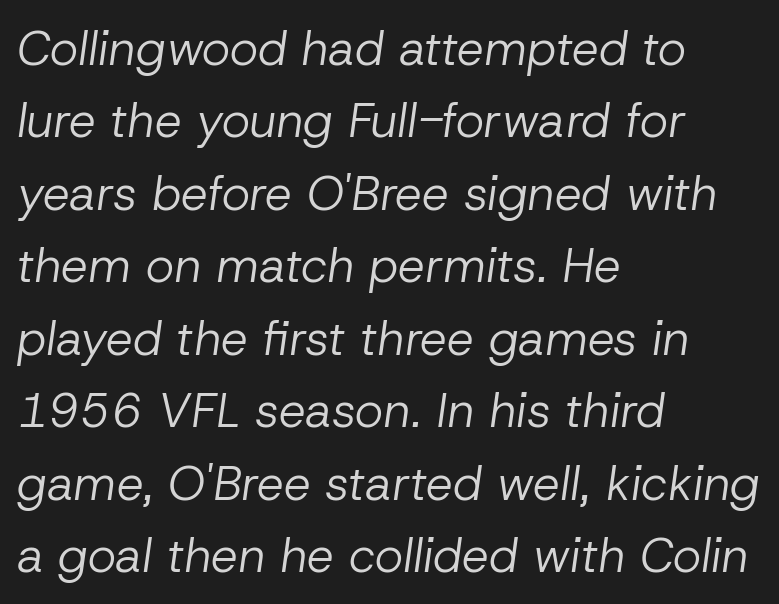
{"italic": "yes", "lean": "right", "slant_degrees": 8, "bold": "no", "weight": "regular", "width": "normal", "stroke_contrast": "low", "x_height": "medium", "monospaced": "no", "underline": "no", "align": "left", "line_spacing": "normal", "line_spacing_ratio": 1.51, "letter_spacing": "normal", "letter_spacing_em": 0.0, "glyph_px": 48}
